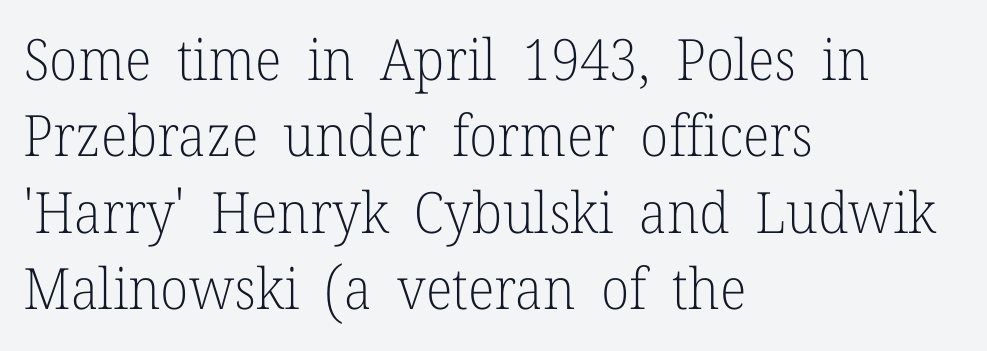
Q: Is the text bold? A: No.
Q: Is the text italic (slanted)? A: No, it is upright.
Q: Is the typeface a serif or a sans-serif typeface? A: Serif.
Q: Is the text underlined? A: No.
Q: How is the paragraph aligned? A: Left-aligned.
Q: Is the spacing between letters normal or unusually wide? A: Normal.
Q: Is the spacing between lines tight, normal or loose? A: Normal.
Q: Width (condensed, normal, or wide)? A: Normal.
Q: Stroke contrast? A: Low.
Q: x-height? A: Medium.
Q: Monospaced? A: No.
